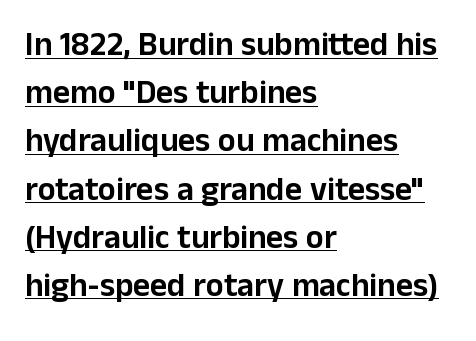
Q: Is the text italic (slanted)? A: No, it is upright.
Q: Is the typeface a serif or a sans-serif typeface? A: Sans-serif.
Q: Is the text underlined? A: Yes.
Q: How is the paragraph aligned? A: Left-aligned.
Q: Is the spacing between letters normal or unusually wide? A: Normal.
Q: Is the spacing between lines tight, normal or loose? A: Normal.
Q: Width (condensed, normal, or wide)? A: Normal.
Q: Stroke contrast? A: Low.
Q: x-height? A: Medium.
Q: Monospaced? A: No.
